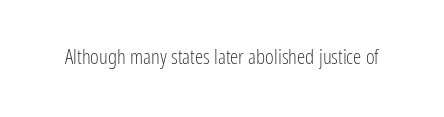
Q: Is the text bold? A: No.
Q: Is the text italic (slanted)? A: No, it is upright.
Q: Is the text underlined? A: No.
Q: Is the spacing between letters normal or unusually wide? A: Normal.
